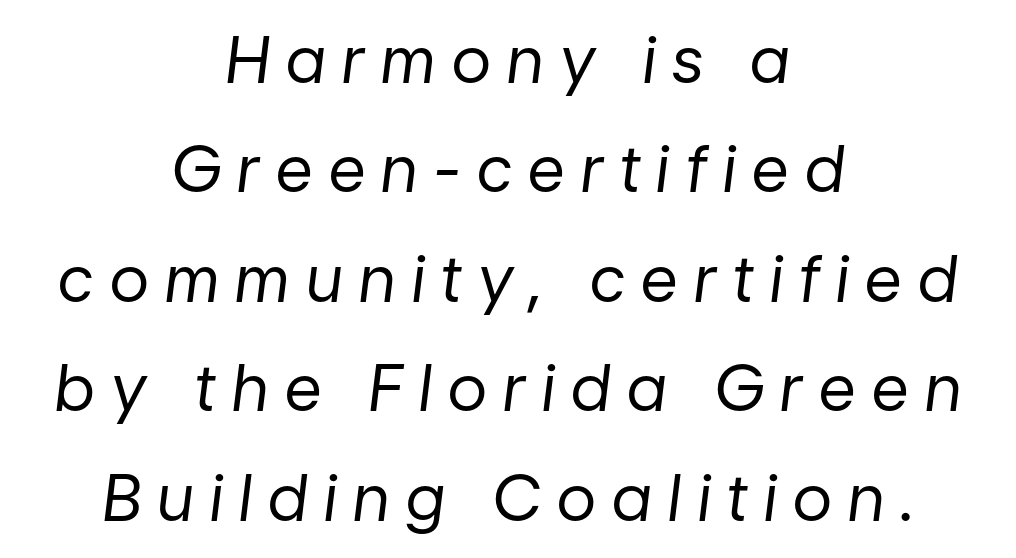
{"italic": "yes", "lean": "right", "slant_degrees": 7, "bold": "no", "weight": "regular", "width": "normal", "stroke_contrast": "low", "x_height": "medium", "monospaced": "no", "underline": "no", "align": "center", "line_spacing_ratio": 1.71, "letter_spacing": "wide", "letter_spacing_em": 0.26, "glyph_px": 64}
